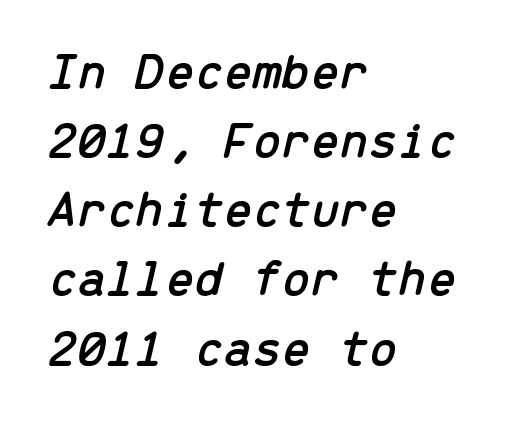
How would I describe the line gaps? Plain and ordinary. Think of a typewriter: that constant character pitch is what you see here. You can tell it's italic because the verticals aren't actually vertical. One-word summary of the alignment: left. A clean baseline with only descenders dipping below it.
